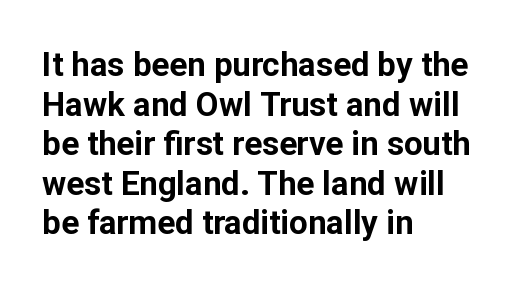
The image shows 33 px bold sans-serif type, upright; set left-aligned, line spacing 1.2x, normal letter spacing, not underlined; low stroke contrast and a medium x-height.
